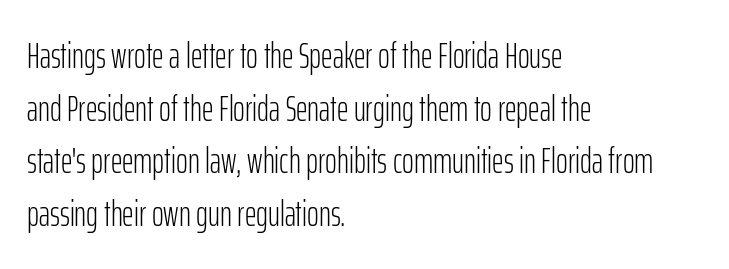
Typeset ragged right — the left edge is the straight one. Bare-footed words on every line. Looks like regular typesetting: each glyph gets only the width it needs. This sample uses plain, unmodified letter spacing. The line-height multiplier appears to be the usual default. Weight: in the light-to-regular range.
